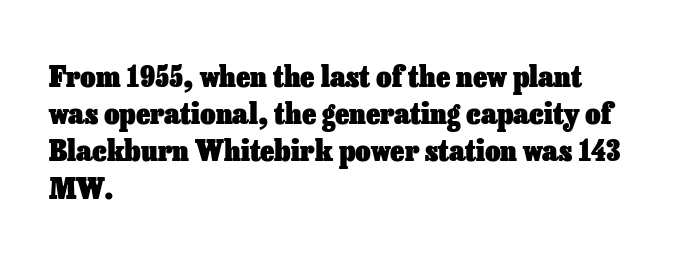
{"italic": "no", "bold": "yes", "weight": "heavy", "width": "normal", "stroke_contrast": "low", "x_height": "medium", "monospaced": "no", "underline": "no", "align": "left", "line_spacing_ratio": 1.24, "letter_spacing": "normal", "letter_spacing_em": 0.0, "glyph_px": 30}
